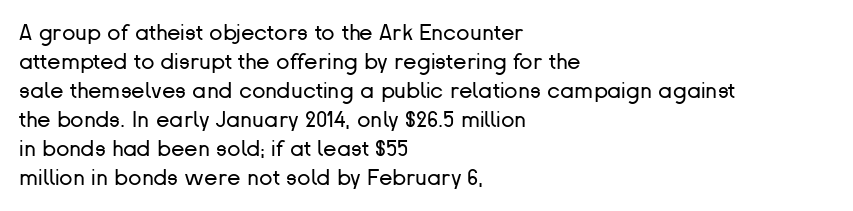
Q: Is the text bold? A: No.
Q: Is the text italic (slanted)? A: No, it is upright.
Q: Is the text underlined? A: No.
Q: How is the paragraph aligned? A: Left-aligned.
Q: Is the spacing between letters normal or unusually wide? A: Normal.
Q: Is the spacing between lines tight, normal or loose? A: Normal.
